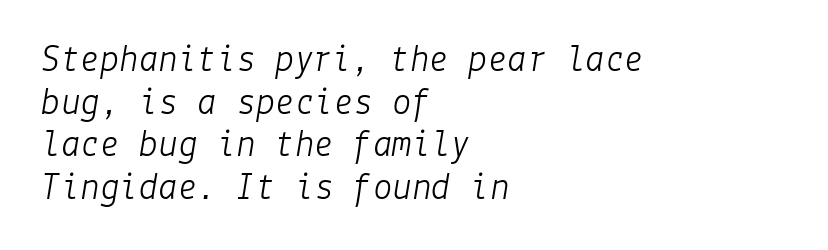
{"italic": "yes", "lean": "right", "slant_degrees": 9, "bold": "no", "weight": "light", "width": "normal", "stroke_contrast": "low", "x_height": "medium", "underline": "no", "align": "left", "line_spacing": "tight", "line_spacing_ratio": 1.09, "letter_spacing": "normal", "letter_spacing_em": 0.0, "glyph_px": 39}
